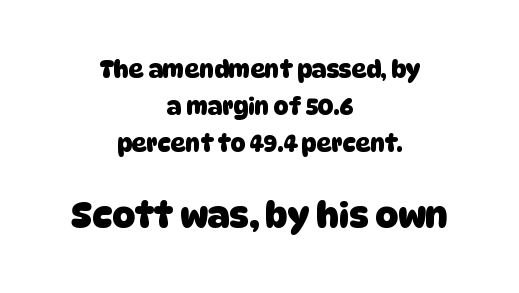
These lines sit exactly where default settings would place them. Character size in the trailing block exceeds that of the leading block. No feet cap the strokes, marking this as sans-serif type. Line starts and ends both wander, symmetrically. The area under the type is left untouched.
